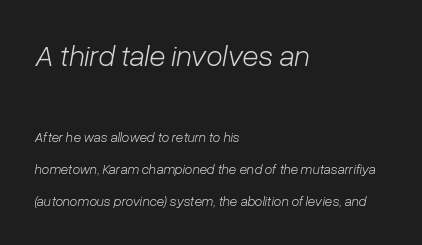
{"italic": "yes", "lean": "right", "slant_degrees": 10, "bold": "no", "weight": "light", "width": "normal", "stroke_contrast": "low", "x_height": "medium", "monospaced": "no", "underline": "no", "align": "left", "line_spacing": "loose", "line_spacing_ratio": 2.3, "letter_spacing": "normal", "letter_spacing_em": 0.0, "larger_block": "first", "size_ratio": 2.14, "glyph_px": 30}
